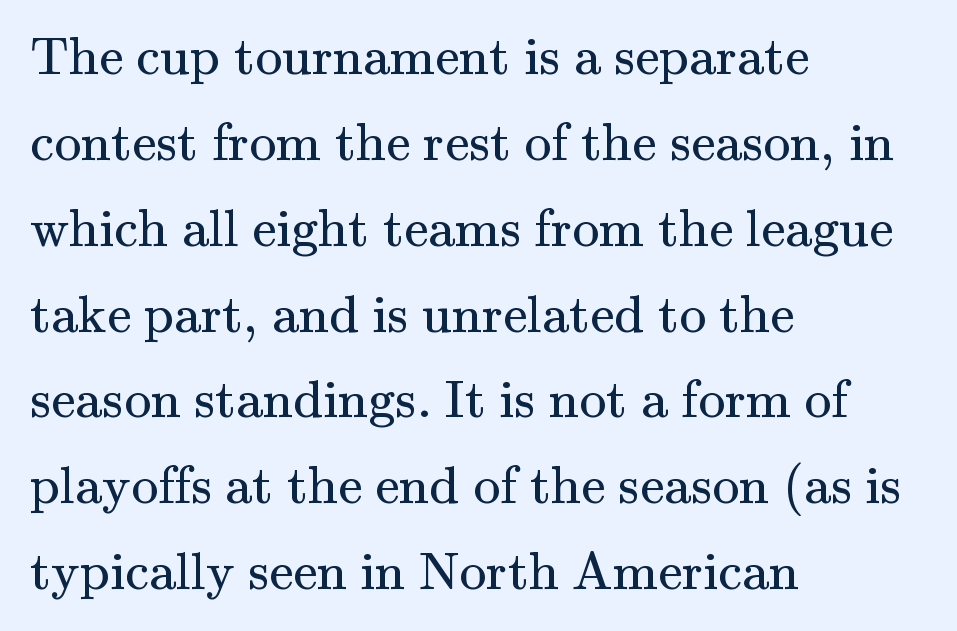
Q: Is the text bold? A: No.
Q: Is the text italic (slanted)? A: No, it is upright.
Q: Is the typeface a serif or a sans-serif typeface? A: Serif.
Q: Is the text underlined? A: No.
Q: How is the paragraph aligned? A: Left-aligned.
Q: Is the spacing between letters normal or unusually wide? A: Normal.
Q: Is the spacing between lines tight, normal or loose? A: Normal.
Q: Width (condensed, normal, or wide)? A: Normal.
Q: Stroke contrast? A: Medium.
Q: x-height? A: Small.
Q: Monospaced? A: No.
